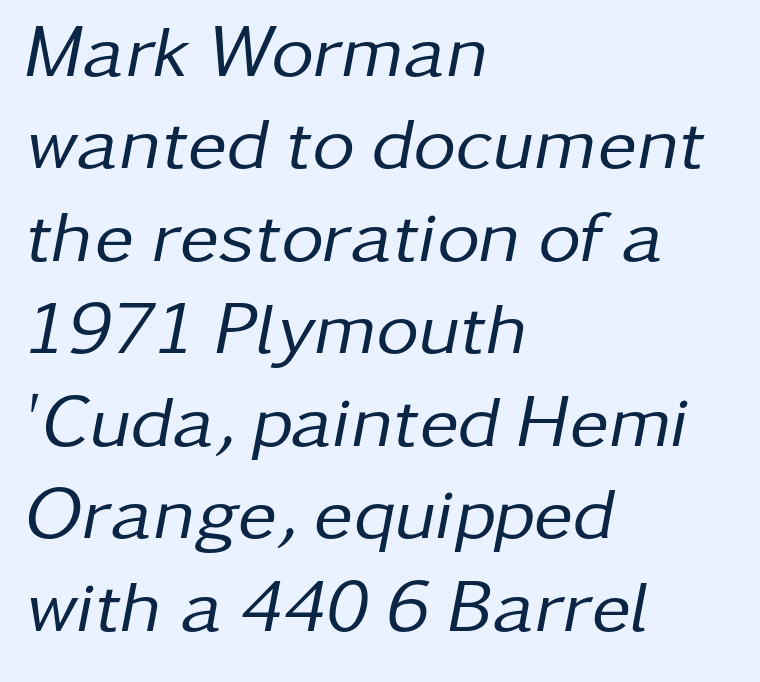
{"italic": "yes", "lean": "right", "slant_degrees": 11, "bold": "no", "weight": "regular", "width": "normal", "stroke_contrast": "low", "x_height": "medium", "monospaced": "no", "underline": "no", "align": "left", "line_spacing": "normal", "line_spacing_ratio": 1.25, "letter_spacing": "normal", "letter_spacing_em": 0.0, "glyph_px": 74}
